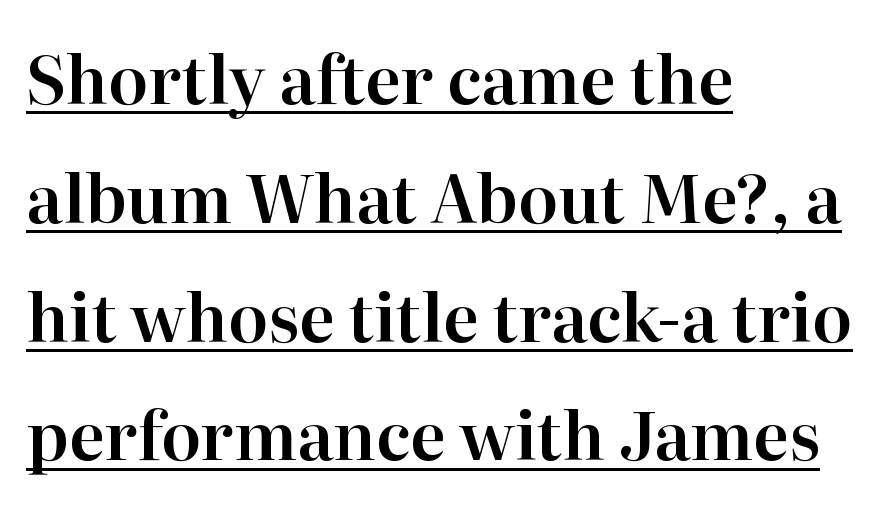
Q: Is the text italic (slanted)? A: No, it is upright.
Q: Is the typeface a serif or a sans-serif typeface? A: Serif.
Q: Is the text underlined? A: Yes.
Q: How is the paragraph aligned? A: Left-aligned.
Q: Is the spacing between letters normal or unusually wide? A: Normal.
Q: Width (condensed, normal, or wide)? A: Normal.
Q: Stroke contrast? A: High.
Q: x-height? A: Medium.
Q: Monospaced? A: No.
